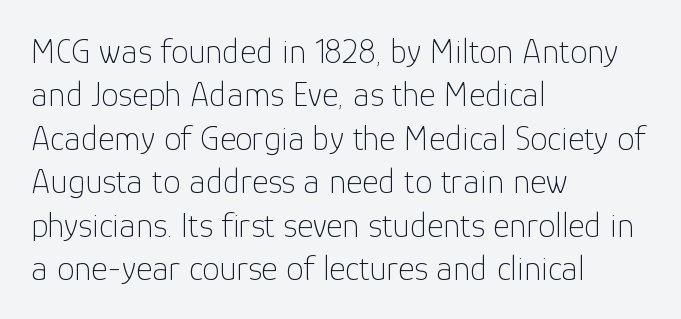
Q: Is the text bold? A: No.
Q: Is the text italic (slanted)? A: No, it is upright.
Q: Is the typeface a serif or a sans-serif typeface? A: Sans-serif.
Q: Is the text underlined? A: No.
Q: How is the paragraph aligned? A: Left-aligned.
Q: Is the spacing between letters normal or unusually wide? A: Normal.
Q: Width (condensed, normal, or wide)? A: Normal.
Q: Stroke contrast? A: Low.
Q: x-height? A: Medium.
Q: Monospaced? A: No.
